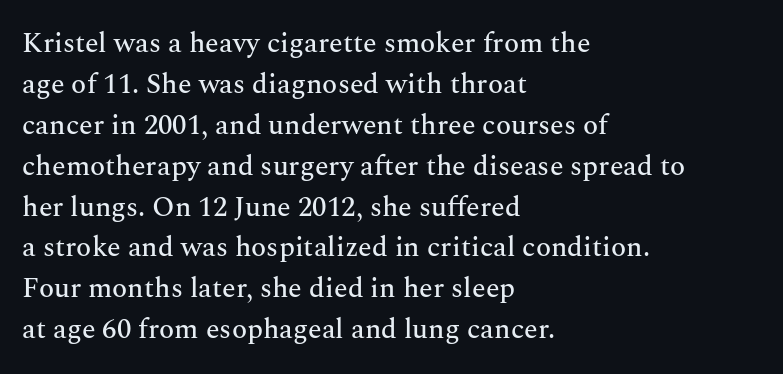
The image shows 28 px serif type, upright; set left-aligned, normal line spacing (1.46x), normal letter spacing, not underlined; medium stroke contrast and a medium x-height.
